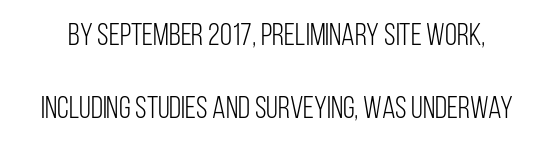
The space beneath each line is pristine and unruled. Reading down the column, the eye jumps a long way to each next line. The font sits on the lighter half of the weight spectrum, regular included. Characters remain perfectly vertical along every line. The characters display no serif detailing; their extremities are plain.
